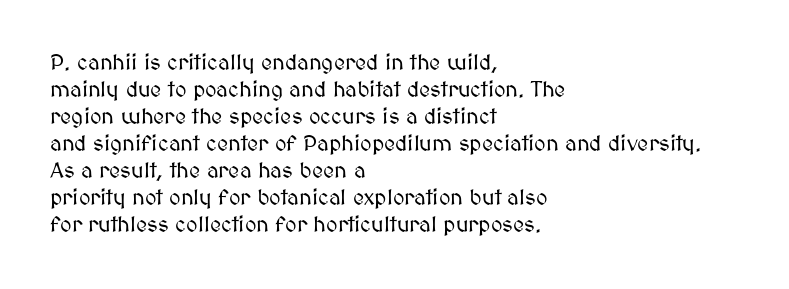
{"italic": "no", "underline": "no", "align": "left", "line_spacing_ratio": 1.23, "letter_spacing": "normal", "letter_spacing_em": 0.0, "glyph_px": 22}
